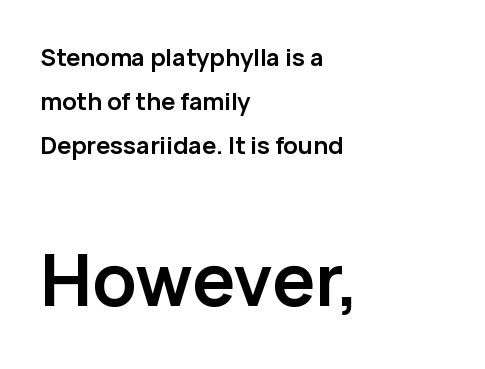
Q: Is the text bold? A: Yes.
Q: Is the text italic (slanted)? A: No, it is upright.
Q: Is the typeface a serif or a sans-serif typeface? A: Sans-serif.
Q: Is the text underlined? A: No.
Q: How is the paragraph aligned? A: Left-aligned.
Q: Is the spacing between letters normal or unusually wide? A: Normal.
Q: Which block of text is set in a larger size, the first (top) or the second (bottom)? A: The second (bottom) one.
Q: Width (condensed, normal, or wide)? A: Normal.
Q: Stroke contrast? A: Low.
Q: x-height? A: Medium.
Q: Monospaced? A: No.
